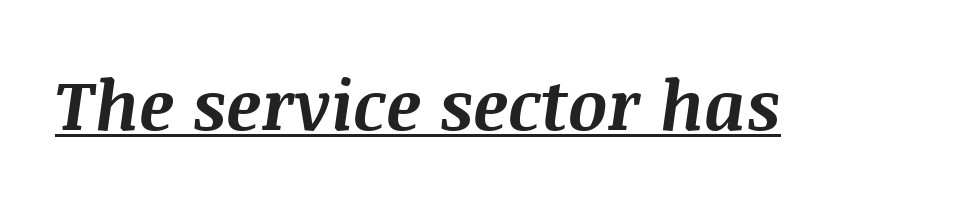
Q: Is the text bold? A: Yes.
Q: Is the text italic (slanted)? A: Yes, it leans right by about 8 degrees.
Q: Is the text underlined? A: Yes.
Q: Is the spacing between letters normal or unusually wide? A: Normal.
Q: Width (condensed, normal, or wide)? A: Normal.
Q: Stroke contrast? A: Medium.
Q: x-height? A: Large.
Q: Monospaced? A: No.
